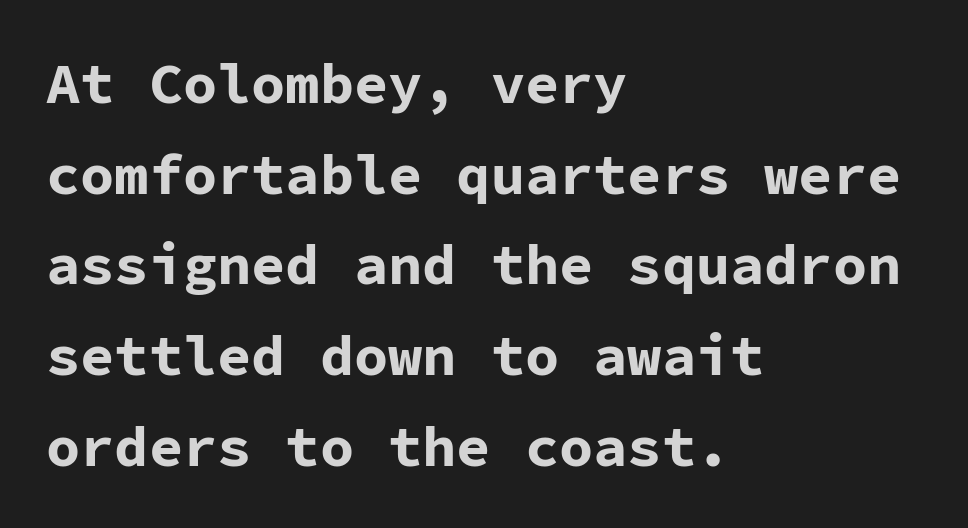
The image shows 57 px bold sans-serif type, upright, monospaced; set left-aligned, normal line spacing (1.59x), normal letter spacing, not underlined; low stroke contrast and a medium x-height.
